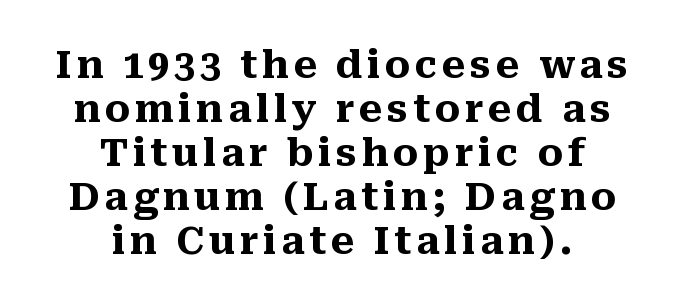
The image shows 38 px heavy serif type, upright; set centered, line spacing 1.16x, not underlined; medium stroke contrast and a medium x-height.
